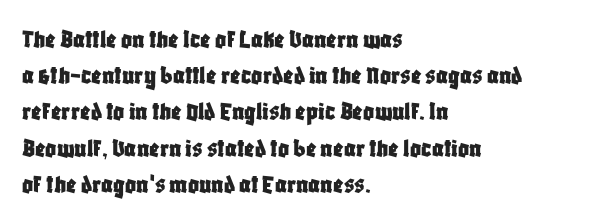
{"italic": "no", "underline": "no", "align": "left", "line_spacing": "normal", "line_spacing_ratio": 1.34, "letter_spacing": "normal", "letter_spacing_em": 0.0, "glyph_px": 27}
